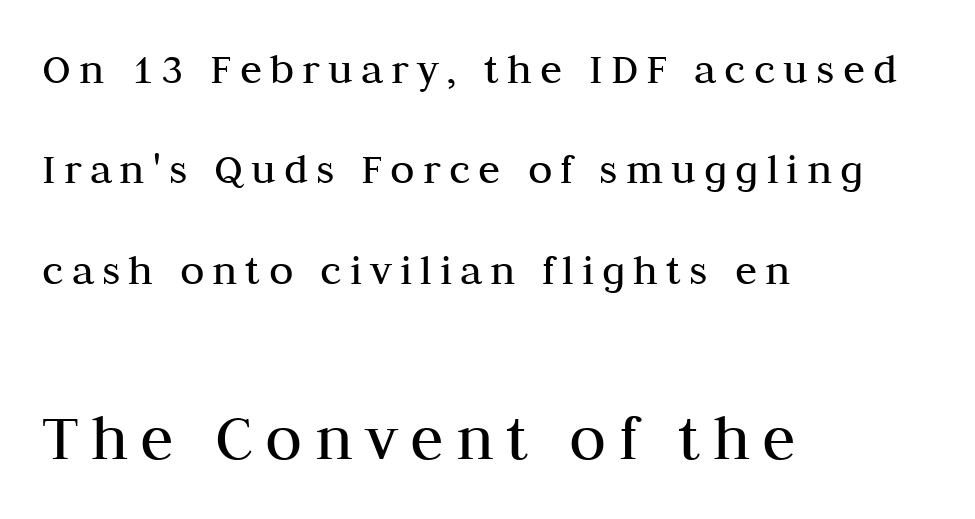
The composition opens small and finishes big. The typesetter chose a ragged-right arrangement here. The passage shown is not bold in any degree. Has an underline been added? It has not. The lettering stays uniformly vertical, giving the passage a roman look.
